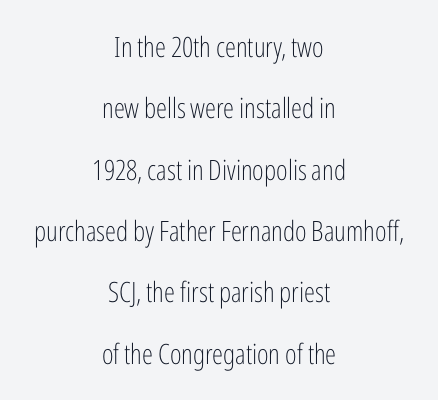
Observe the ordinary spacing: letters are neighbours, not strangers. Any mark beneath the type? The region is blank. You could not count columns in this text — the font is proportionally spaced. Stroke mass is kept to a normal reading level or below. A centered setting, common on invitations and titles, is used for this passage.
